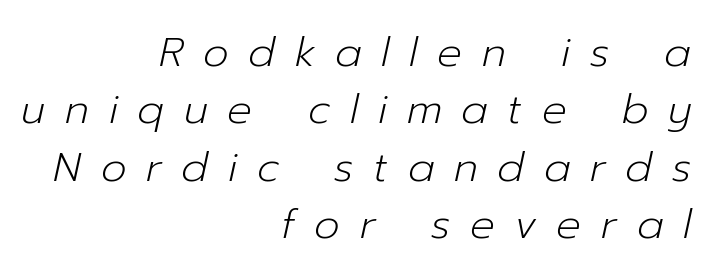
{"italic": "yes", "lean": "right", "slant_degrees": 12, "bold": "no", "weight": "light", "width": "normal", "stroke_contrast": "low", "x_height": "medium", "monospaced": "no", "underline": "no", "align": "right", "line_spacing": "normal", "line_spacing_ratio": 1.4, "letter_spacing": "wide", "letter_spacing_em": 0.48, "glyph_px": 41}
